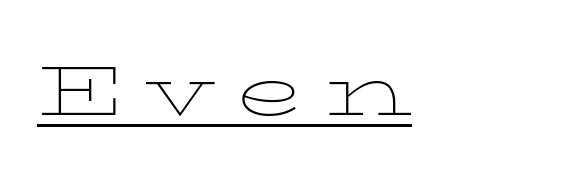
Q: Is the text bold? A: No.
Q: Is the text italic (slanted)? A: No, it is upright.
Q: Is the typeface a serif or a sans-serif typeface? A: Serif.
Q: Is the text underlined? A: Yes.
Q: Is the spacing between letters normal or unusually wide? A: Unusually wide.
Q: Width (condensed, normal, or wide)? A: Wide.
Q: Stroke contrast? A: Low.
Q: x-height? A: Medium.
Q: Monospaced? A: No.
